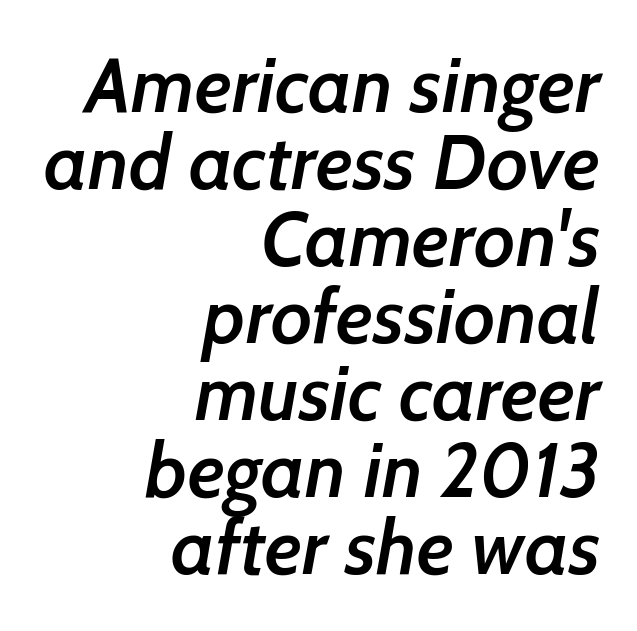
The image shows 77 px semibold sans-serif type; set right-aligned, tight line spacing (1.0x), normal letter spacing, not underlined; low stroke contrast and a medium x-height.
